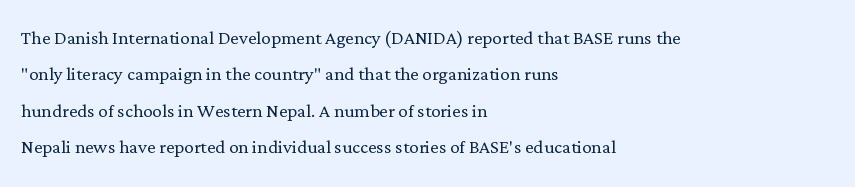
The image shows 24 px text type, upright; set left-aligned, normal line spacing (1.52x), normal letter spacing, not underlined.
